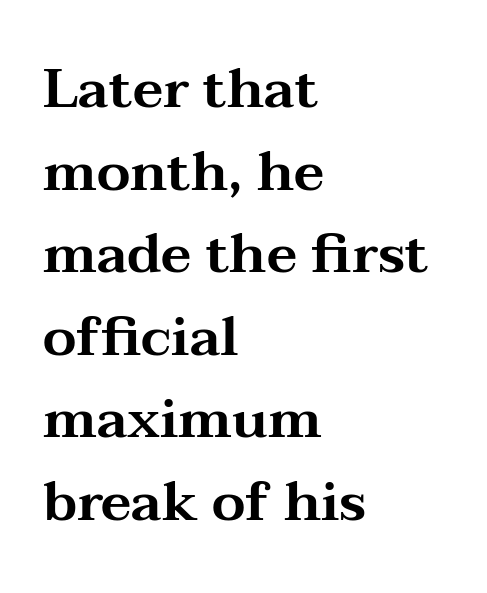
The image shows 54 px wide serif type, upright; set left-aligned, normal line spacing (1.53x), normal letter spacing, not underlined; medium stroke contrast and a medium x-height.
